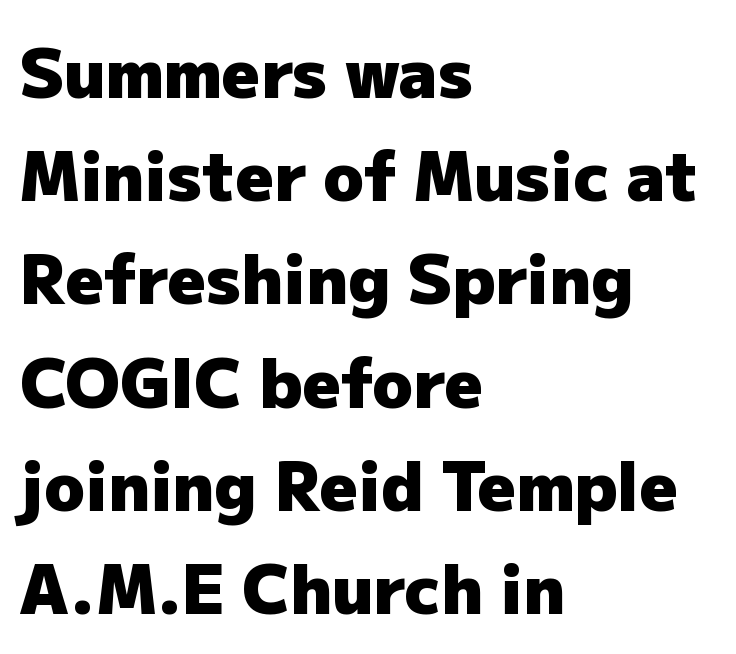
Just letters on the line, the space beneath them empty. The glyphs have the mass of a bold cut. Is there any slant? The stems are plumb. No feet cap the strokes, marking this as sans-serif type. Tracking value appears to be zero — textbook default spacing.
